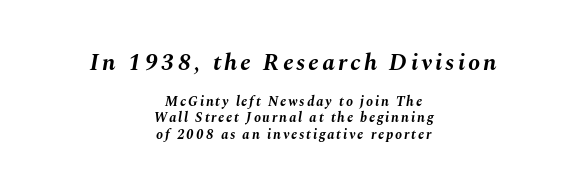
The image shows 24 px bold type, italic (leaning right); set centered, line spacing 1.16x, not underlined; the first (top) block is 1.71x larger.
